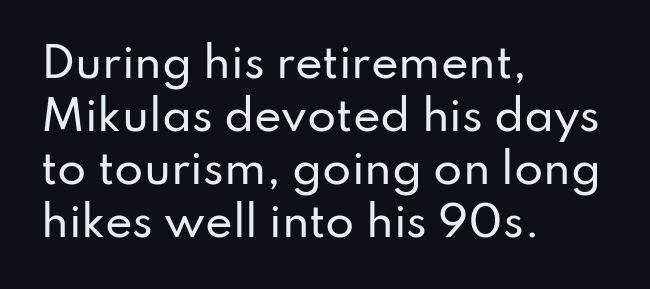
The image shows 42 px sans-serif type, upright; set left-aligned, normal line spacing (1.26x), normal letter spacing, not underlined; low stroke contrast and a small x-height.
